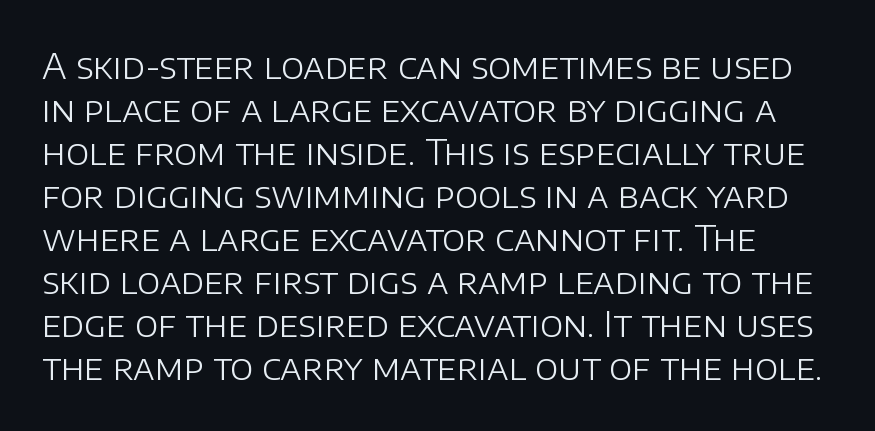
Spacing between characters is what you'd get straight out of the box. Nothing sits at the stroke ends, so this counts as sans-serif. Unlike italic type, these characters show no tilt at all. These glyphs show unthickened strokes, regular width or finer.
